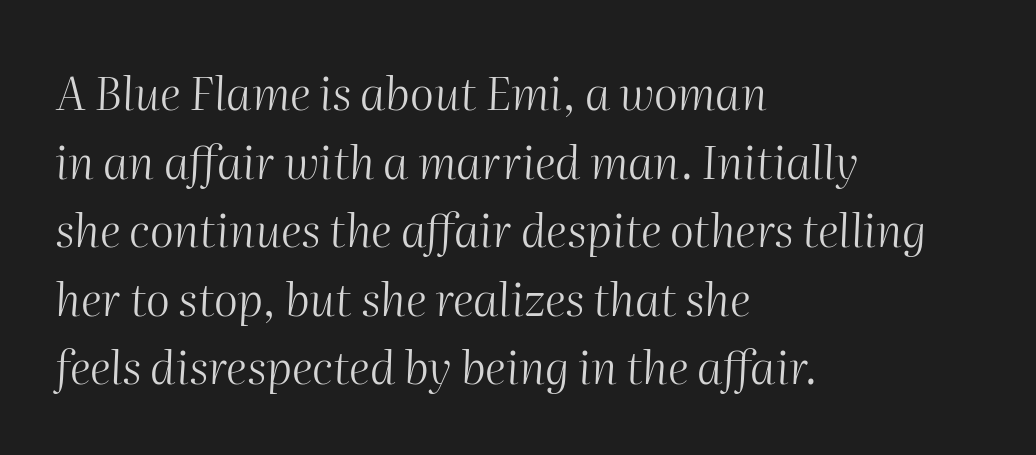
{"italic": "yes", "lean": "right", "slant_degrees": 2, "bold": "no", "weight": "light", "width": "normal", "stroke_contrast": "medium", "x_height": "medium", "monospaced": "no", "underline": "no", "align": "left", "line_spacing": "normal", "line_spacing_ratio": 1.49, "letter_spacing": "normal", "letter_spacing_em": 0.0, "glyph_px": 46}
